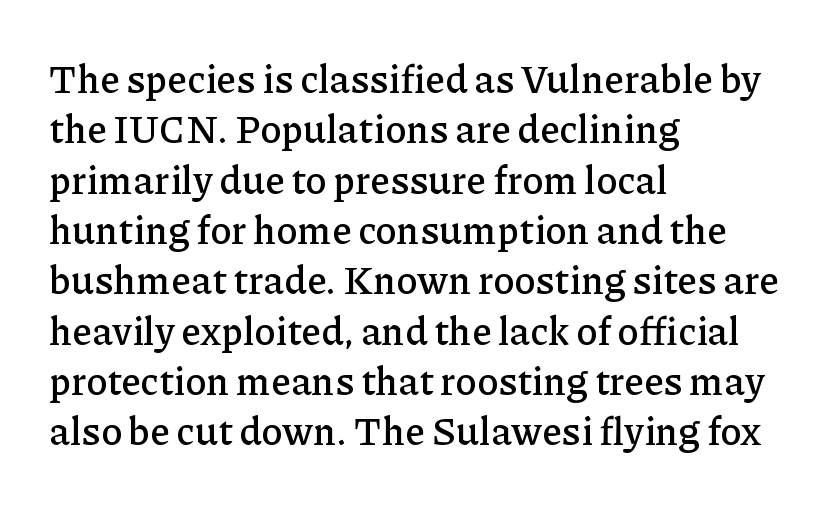
The image shows 39 px serif type, upright; set left-aligned, normal line spacing (1.29x), normal letter spacing, not underlined; low stroke contrast and a medium x-height.
